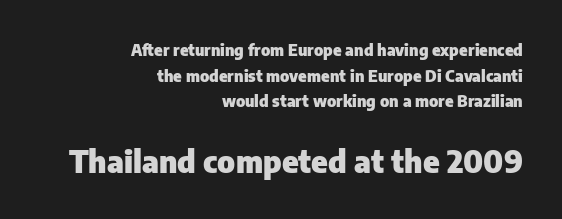
Q: Is the text bold? A: Yes.
Q: Is the text italic (slanted)? A: No, it is upright.
Q: Is the typeface a serif or a sans-serif typeface? A: Sans-serif.
Q: Is the text underlined? A: No.
Q: How is the paragraph aligned? A: Right-aligned.
Q: Is the spacing between letters normal or unusually wide? A: Normal.
Q: Is the spacing between lines tight, normal or loose? A: Normal.
Q: Which block of text is set in a larger size, the first (top) or the second (bottom)? A: The second (bottom) one.
Q: Width (condensed, normal, or wide)? A: Normal.
Q: Stroke contrast? A: Low.
Q: x-height? A: Medium.
Q: Monospaced? A: No.
